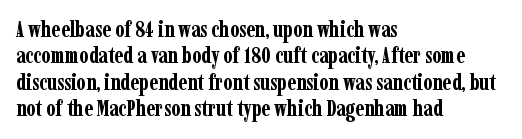
{"italic": "no", "bold": "yes", "underline": "no", "align": "left", "line_spacing_ratio": 1.2, "letter_spacing": "normal", "letter_spacing_em": 0.0, "glyph_px": 22}
